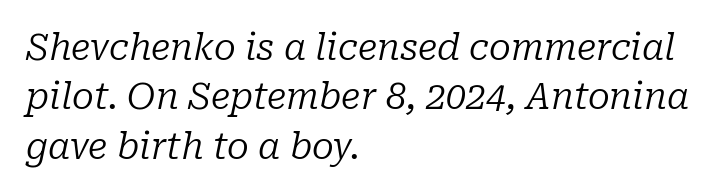
{"serif": "yes", "italic": "yes", "lean": "right", "slant_degrees": 10, "bold": "no", "weight": "regular", "width": "normal", "stroke_contrast": "low", "x_height": "medium", "monospaced": "no", "underline": "no", "align": "left", "line_spacing": "normal", "line_spacing_ratio": 1.37, "letter_spacing": "normal", "letter_spacing_em": 0.0, "glyph_px": 36}
